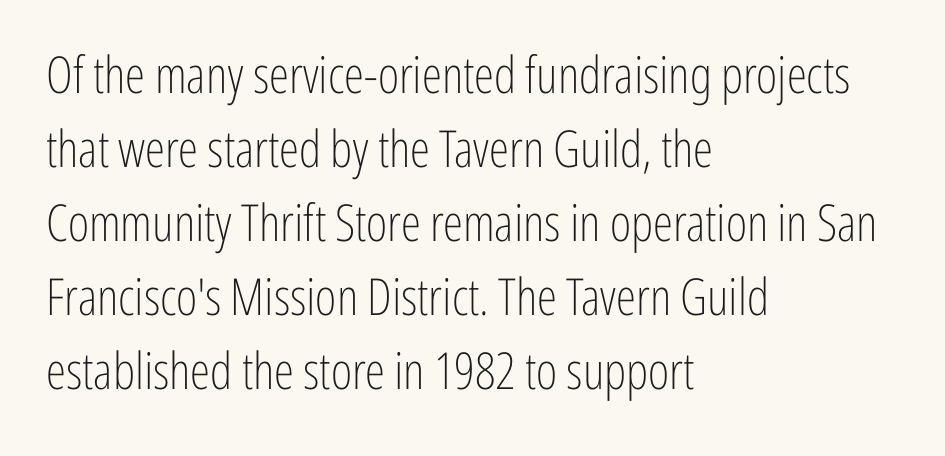
The passage shown is not bold in any degree. Check the space under the baseline: it is left empty. The space between consecutive lines is moderate. Nothing sits at the stroke ends, so this counts as sans-serif. Line beginnings align vertically; line endings do not. Characters remain perfectly vertical along every line.
